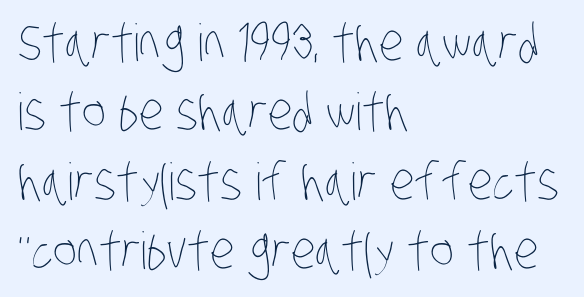
Q: Is the text bold? A: No.
Q: Is the text underlined? A: No.
Q: How is the paragraph aligned? A: Left-aligned.
Q: Is the spacing between letters normal or unusually wide? A: Normal.
Q: Is the spacing between lines tight, normal or loose? A: Normal.
Q: Width (condensed, normal, or wide)? A: Condensed.
Q: Stroke contrast? A: Low.
Q: x-height? A: Large.
Q: Monospaced? A: No.
